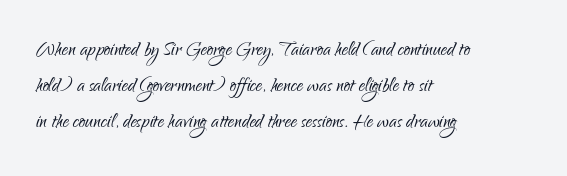
{"bold": "no", "underline": "no", "align": "left", "line_spacing": "normal", "line_spacing_ratio": 1.44, "letter_spacing": "normal", "letter_spacing_em": 0.0, "glyph_px": 25}
